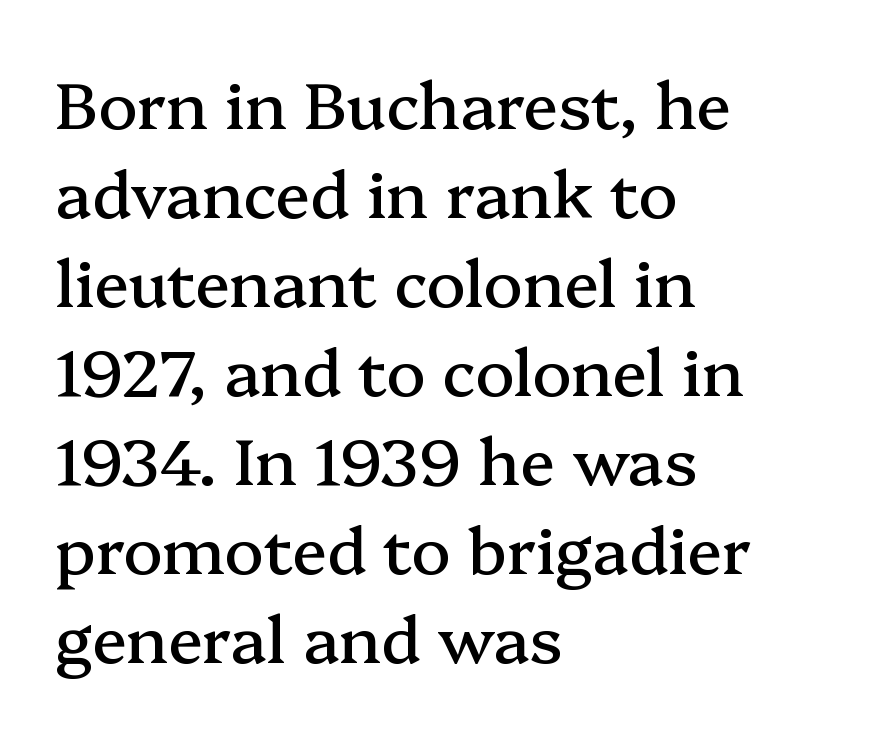
The image shows 65 px serif type, upright; set left-aligned, normal line spacing (1.37x), normal letter spacing, not underlined; medium stroke contrast and a medium x-height.
